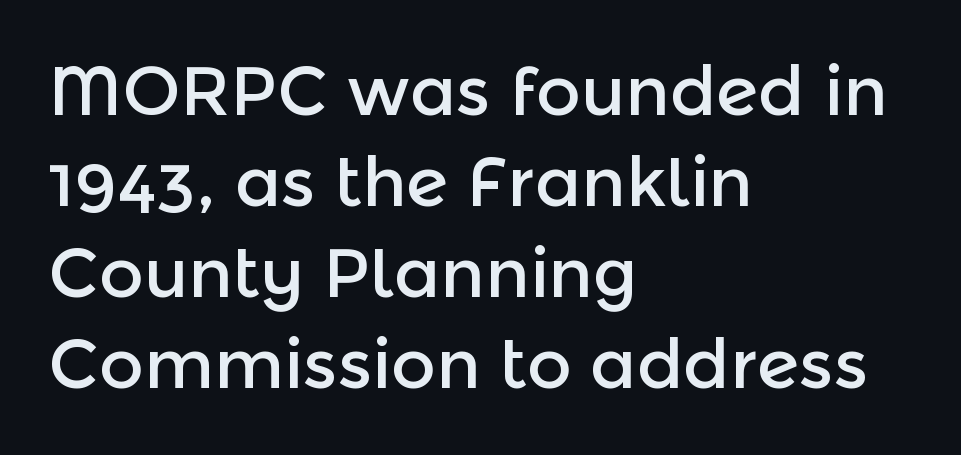
{"serif": "no", "italic": "no", "width": "normal", "x_height": "medium", "monospaced": "no", "underline": "no", "align": "left", "line_spacing": "normal", "line_spacing_ratio": 1.32, "letter_spacing": "normal", "letter_spacing_em": 0.0, "glyph_px": 69}
